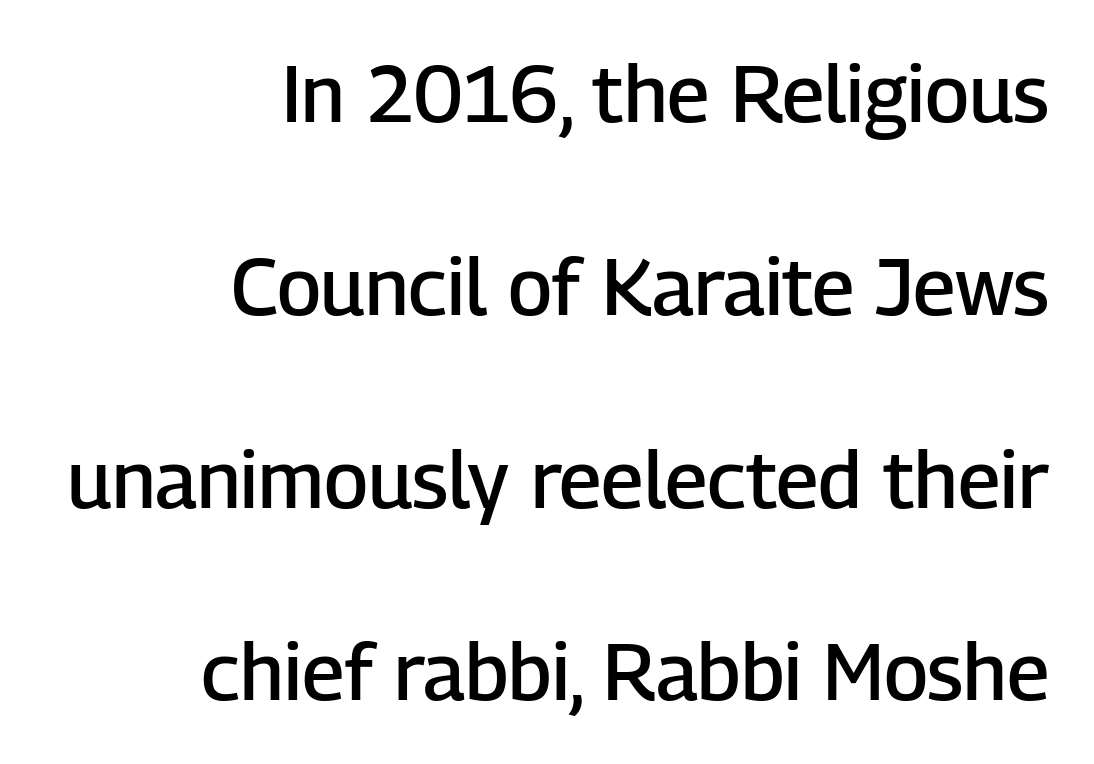
The image shows 79 px semibold sans-serif type, upright; set right-aligned, loose line spacing (2.44x), normal letter spacing, not underlined; low stroke contrast and a medium x-height.
